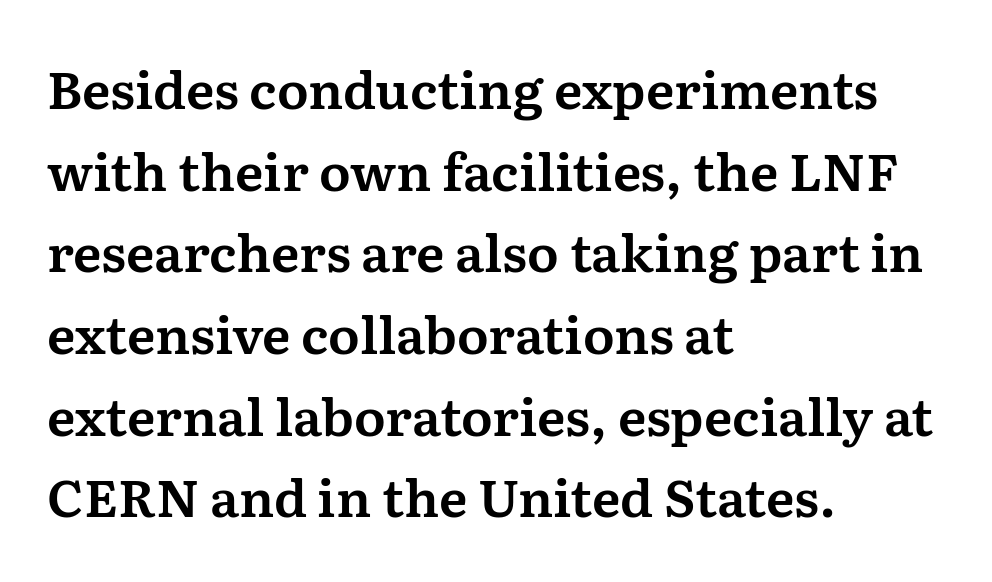
The image shows 52 px serif type, upright; set left-aligned, normal line spacing (1.57x), normal letter spacing, not underlined; medium stroke contrast and a medium x-height.
